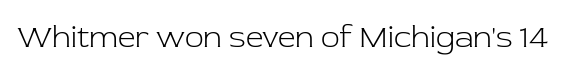
The foot of each line stays bare and open. Spacing verdict: proportional, widths tailored to each character. The lettering stays uniformly vertical, giving the passage a roman look. The type is set solid horizontally, with unmodified tracking. The strokes carry an ordinary text weight at most.
